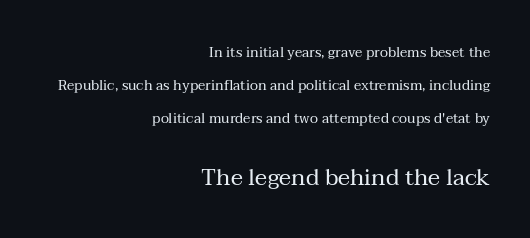
Beneath every word, the page is bare. The face used here appears at its bigger size in the lower chunk. The weight would be labelled regular, book, light, or lighter still. Posture: vertical. Tracking value appears to be zero — textbook default spacing. Visually the block forms a straight wall on the right and a jagged coastline on the left.
